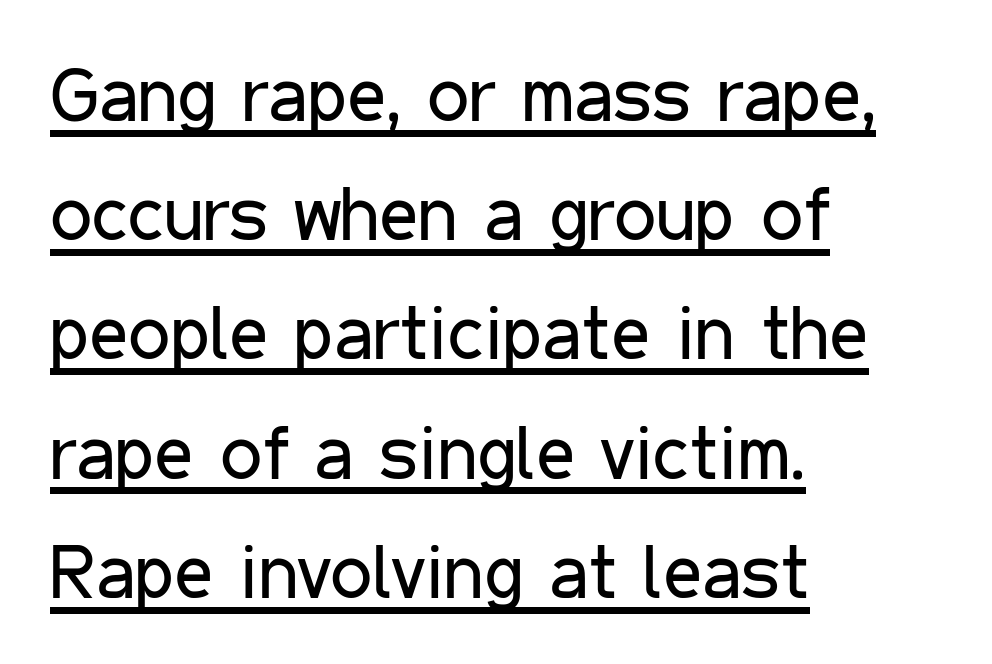
Line beginnings align vertically; line endings do not. Looks like regular typesetting: each glyph gets only the width it needs. The specimen reads as upright at a glance. The space between consecutive lines is moderate. Font category for this specimen: sans-serif.
